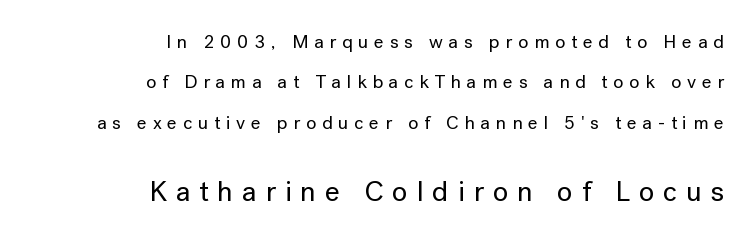
The image shows 29 px sans-serif type, upright; set right-aligned, loose line spacing (2.12x), unusually wide letter spacing (+0.3 em), not underlined; the second (bottom) block is 1.53x larger; low stroke contrast and a medium x-height.
